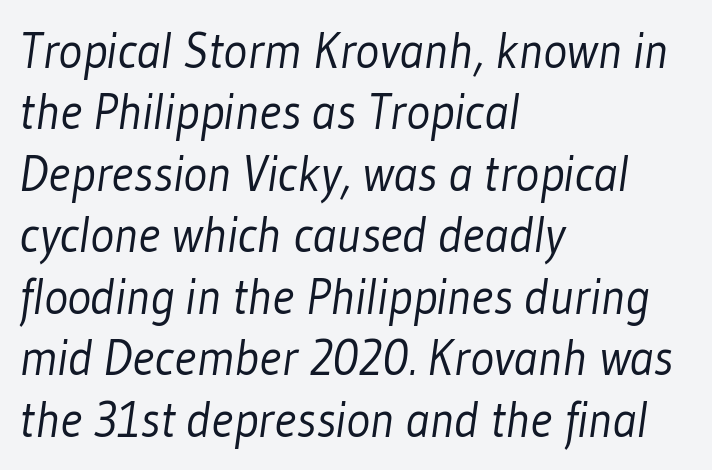
Q: Is the text bold? A: No.
Q: Is the typeface a serif or a sans-serif typeface? A: Sans-serif.
Q: Is the text underlined? A: No.
Q: How is the paragraph aligned? A: Left-aligned.
Q: Is the spacing between letters normal or unusually wide? A: Normal.
Q: Width (condensed, normal, or wide)? A: Condensed.
Q: Stroke contrast? A: Low.
Q: x-height? A: Medium.
Q: Monospaced? A: No.
